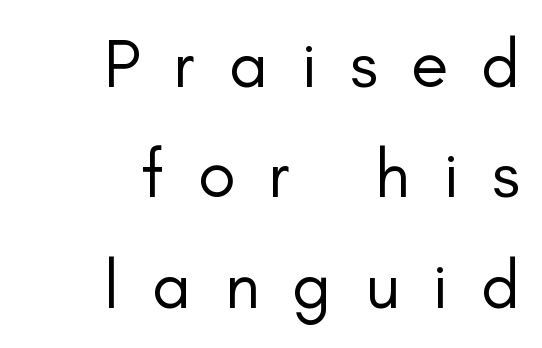
Line endings align vertically; line beginnings do not. Here the designer chose a conventional face with non-uniform glyph widths. One glance says typical: line gaps are just what's usual. I'd call this a sans setting — the letters go barefoot. Each row of text sits above clean, open space. Heaviness? Minimal to ordinary, like unemphasized prose.
